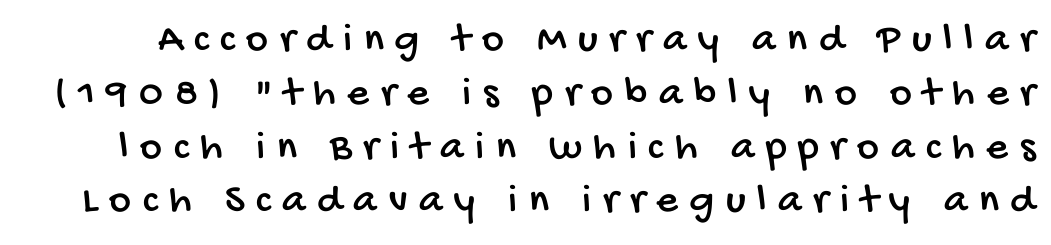
These lines are composed in type without serifs. Words float on clear page, feet unadorned. Spacing verdict: proportional, widths tailored to each character. You could only call the tracking loose — the letters float apart. The block of text has a typical density, with ordinary space between rows.
